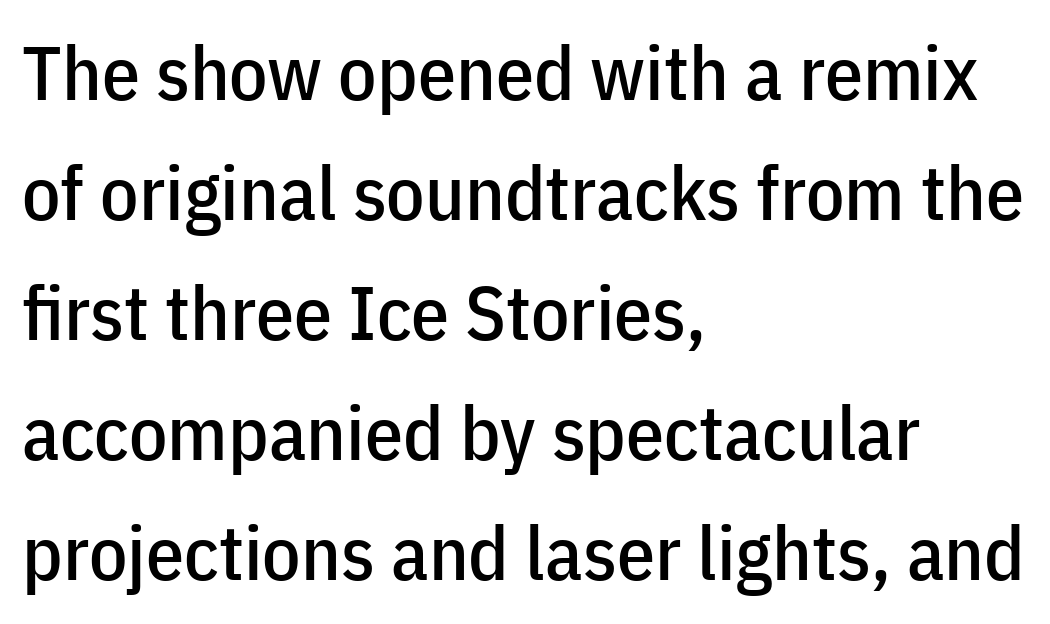
The image shows 76 px condensed sans-serif type, upright; set left-aligned, normal line spacing (1.58x), normal letter spacing, not underlined; low stroke contrast and a medium x-height.
